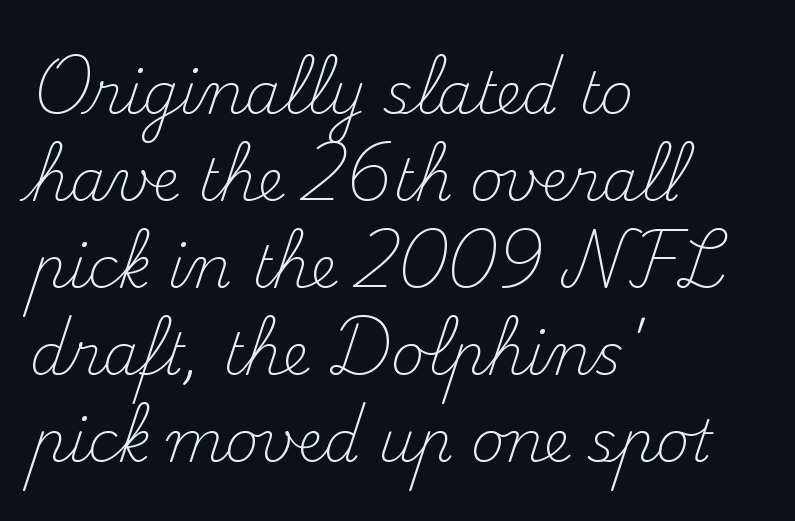
Tracking value appears to be zero — textbook default spacing. Each letter's strokes conclude with small projecting serifs. Quick note: interline space is typical. No extra ink here — the face is not bold.
